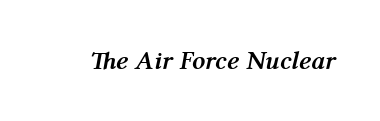
Q: Is the text bold? A: Yes.
Q: Is the text italic (slanted)? A: Yes, it leans right by about 12 degrees.
Q: Is the text underlined? A: No.
Q: Is the spacing between letters normal or unusually wide? A: Normal.
